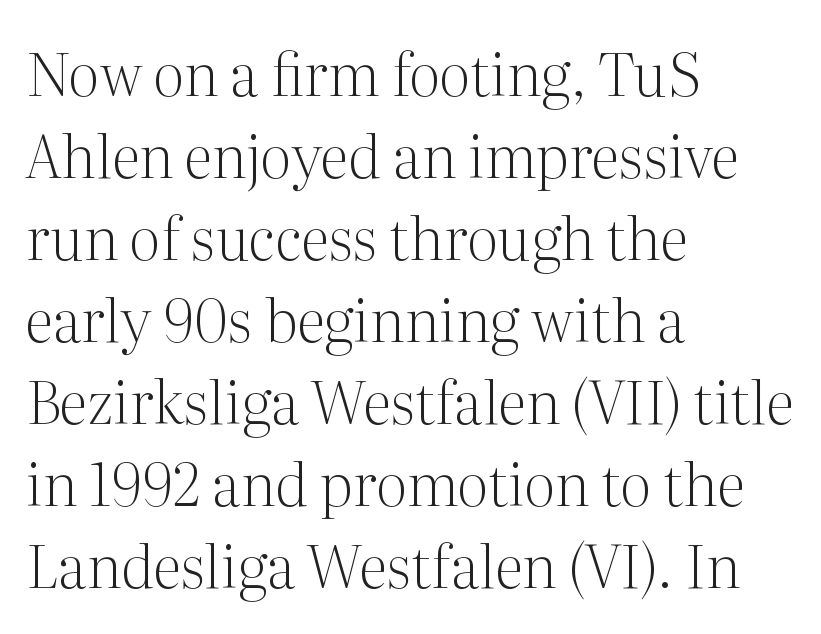
Standard letterfit; no display-style spreading of the glyphs. You could not count columns in this text — the font is proportionally spaced. Words float on clear page, feet unadorned. Caption: multi-line text, flush left, ragged right. The glyphs in this specimen are seriffed. Characters remain perfectly vertical along every line.
